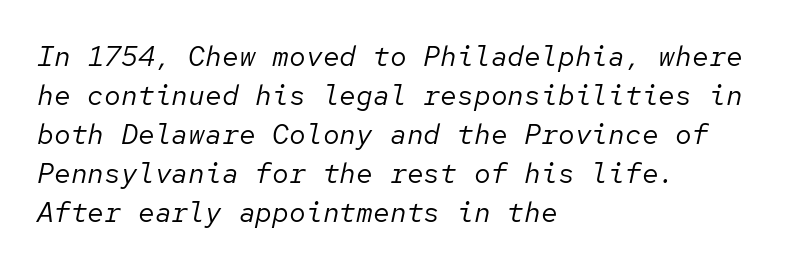
{"italic": "yes", "lean": "right", "slant_degrees": 12, "bold": "no", "weight": "regular", "width": "normal", "stroke_contrast": "low", "x_height": "medium", "monospaced": "yes", "underline": "no", "align": "left", "line_spacing": "normal", "line_spacing_ratio": 1.39, "letter_spacing": "normal", "letter_spacing_em": 0.0, "glyph_px": 28}
